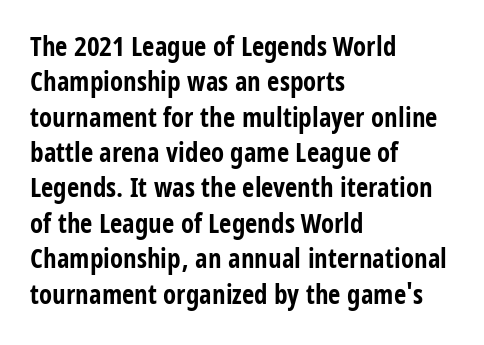
{"italic": "no", "bold": "yes", "underline": "no", "align": "left", "line_spacing": "normal", "line_spacing_ratio": 1.31, "letter_spacing": "normal", "letter_spacing_em": 0.0, "glyph_px": 27}
